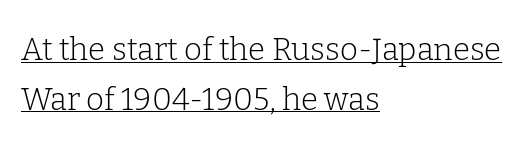
{"serif": "yes", "italic": "no", "bold": "no", "weight": "light", "width": "normal", "stroke_contrast": "low", "x_height": "medium", "monospaced": "no", "underline": "yes", "align": "left", "line_spacing": "normal", "line_spacing_ratio": 1.6, "letter_spacing": "normal", "letter_spacing_em": 0.0, "glyph_px": 31}
